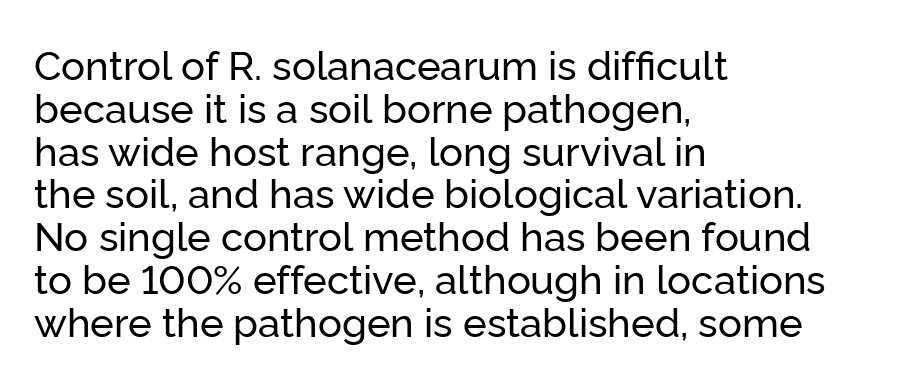
This block would grow much taller if given ordinary leading; it's compressed now. The area under the type is left untouched. The lettering holds an erect, upright posture throughout. Every row of glyphs begins at an identical x-position on the left.
